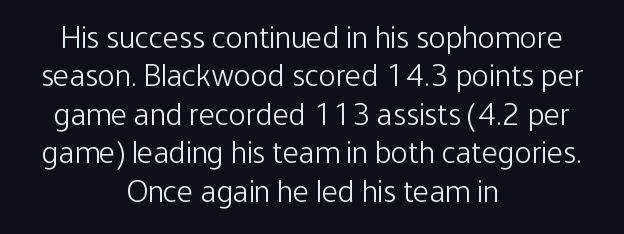
Tracking here is standard; glyphs follow each other at the usual distance. Unmarked baselines from the first word to the last. This rendering uses center alignment, leaving both contours irregular but symmetric. Proportional: the letters do not fall into vertical columns. No extra ink here — the face is not bold. A roman cut, with each character standing at attention.
